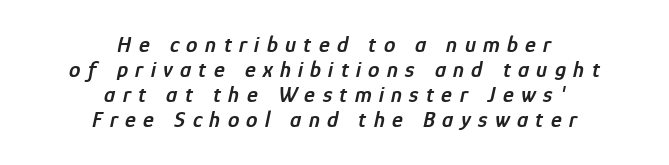
{"italic": "yes", "lean": "right", "slant_degrees": 12, "bold": "semi", "underline": "no", "align": "center", "line_spacing": "tight", "line_spacing_ratio": 1.09, "letter_spacing": "wide", "letter_spacing_em": 0.32, "glyph_px": 23}
